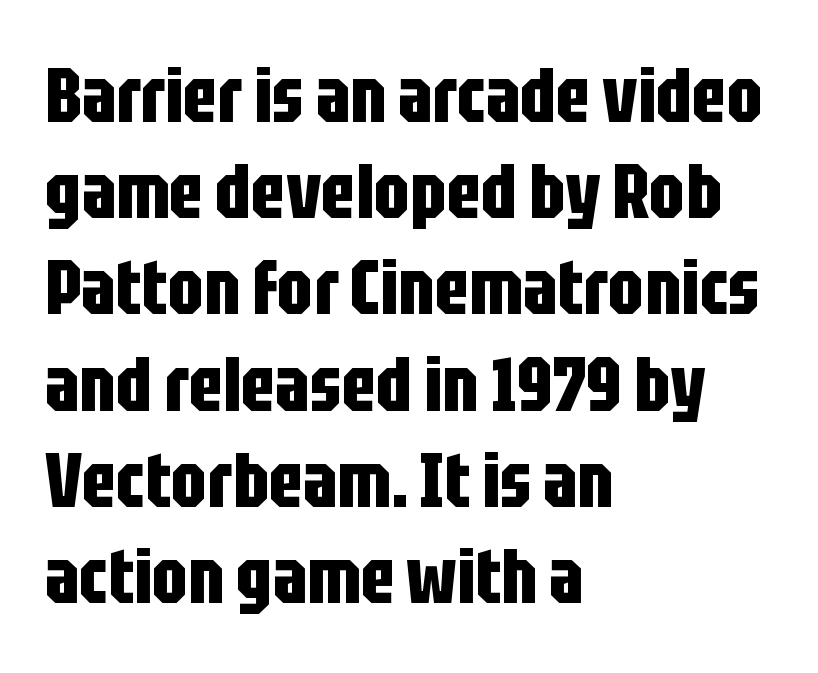
{"serif": "no", "italic": "no", "bold": "yes", "weight": "bold", "width": "condensed", "stroke_contrast": "low", "x_height": "large", "monospaced": "no", "underline": "no", "align": "left", "line_spacing": "normal", "line_spacing_ratio": 1.25, "letter_spacing": "normal", "letter_spacing_em": 0.0, "glyph_px": 77}
